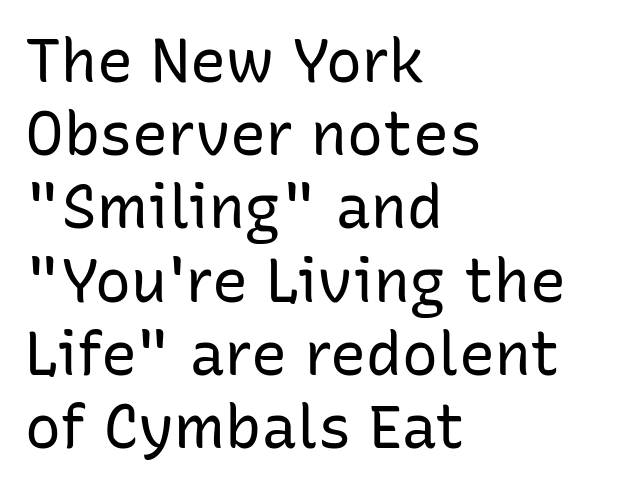
The image shows 60 px regular-weight sans-serif type, upright; set left-aligned, line spacing 1.22x, normal letter spacing, not underlined; low stroke contrast and a medium x-height.
